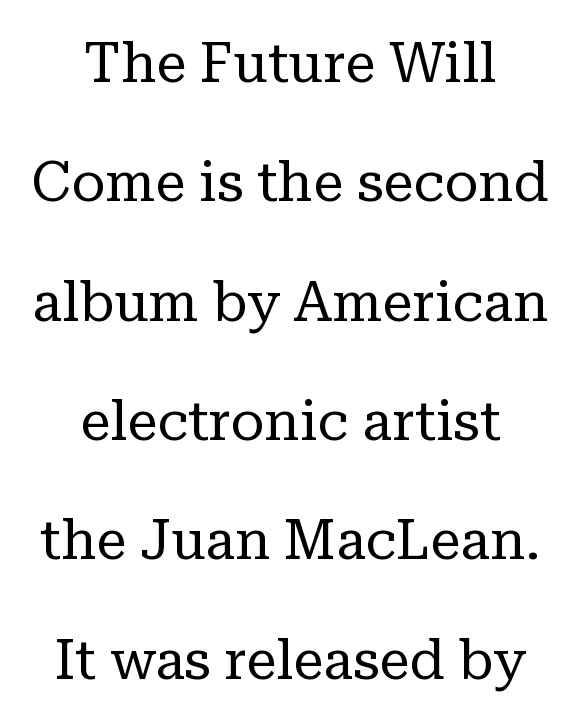
{"serif": "yes", "italic": "no", "bold": "no", "weight": "regular", "width": "normal", "stroke_contrast": "low", "x_height": "medium", "monospaced": "no", "underline": "no", "align": "center", "line_spacing": "loose", "line_spacing_ratio": 2.17, "letter_spacing": "normal", "letter_spacing_em": 0.0, "glyph_px": 55}
